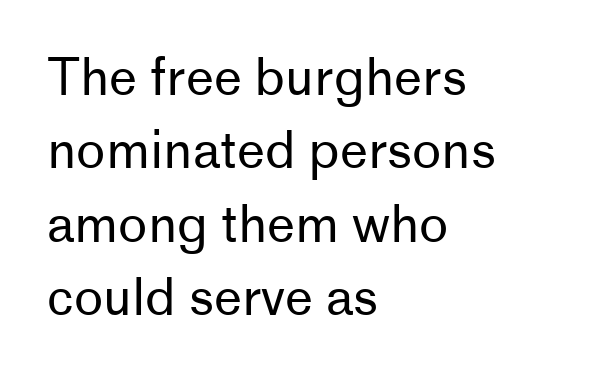
{"serif": "no", "italic": "no", "bold": "no", "weight": "regular", "width": "normal", "stroke_contrast": "low", "x_height": "medium", "monospaced": "no", "underline": "no", "align": "left", "line_spacing": "normal", "line_spacing_ratio": 1.47, "letter_spacing": "normal", "letter_spacing_em": 0.0, "glyph_px": 50}
